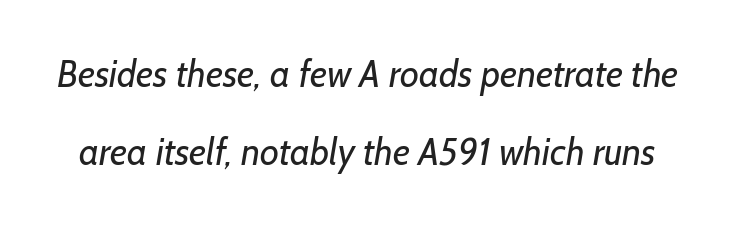
The image shows 37 px regular-weight sans-serif type; set loose line spacing (2.11x), normal letter spacing, not underlined; low stroke contrast and a medium x-height.
